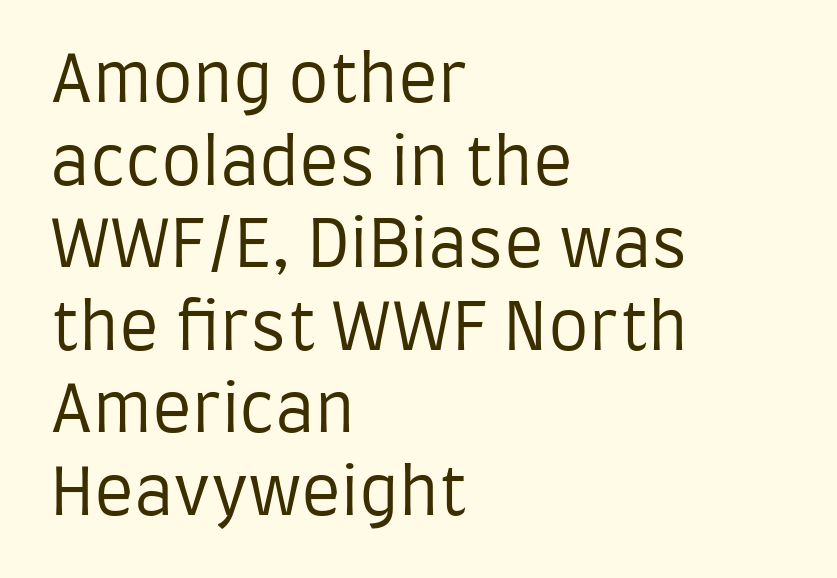
The image shows 65 px regular-weight, condensed sans-serif type, upright; set left-aligned, normal line spacing (1.27x), normal letter spacing, not underlined; low stroke contrast and a large x-height.
